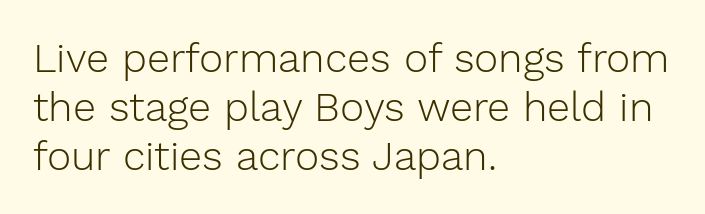
Q: Is the text bold? A: No.
Q: Is the text italic (slanted)? A: No, it is upright.
Q: Is the typeface a serif or a sans-serif typeface? A: Sans-serif.
Q: Is the text underlined? A: No.
Q: How is the paragraph aligned? A: Left-aligned.
Q: Is the spacing between letters normal or unusually wide? A: Normal.
Q: Width (condensed, normal, or wide)? A: Normal.
Q: Stroke contrast? A: Low.
Q: x-height? A: Medium.
Q: Monospaced? A: No.
